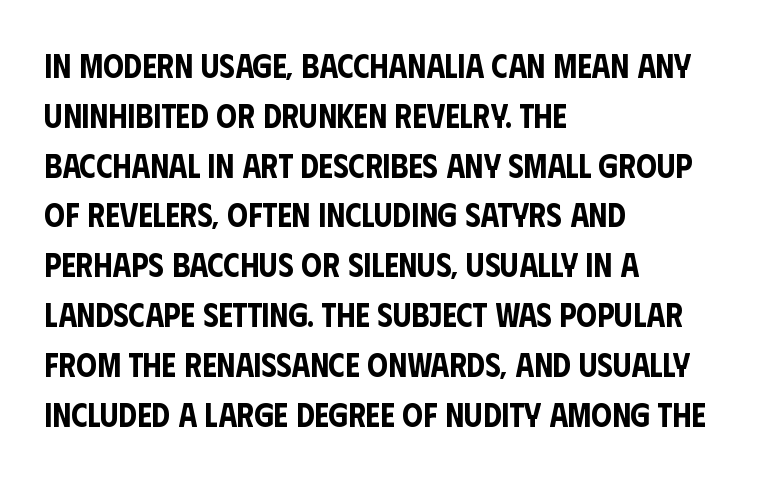
{"serif": "no", "italic": "no", "width": "condensed", "stroke_contrast": "low", "x_height": "large", "monospaced": "no", "underline": "no", "align": "left", "line_spacing": "normal", "line_spacing_ratio": 1.51, "letter_spacing": "normal", "letter_spacing_em": 0.0, "glyph_px": 33}
